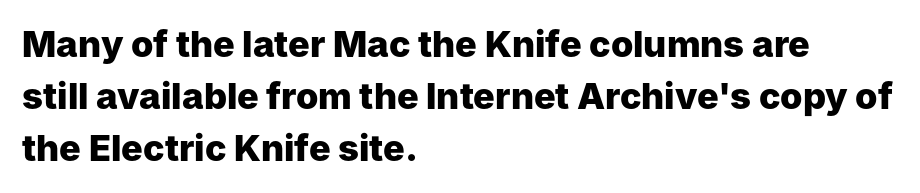
The image shows 36 px heavy sans-serif type, upright; set left-aligned, normal line spacing (1.45x), normal letter spacing, not underlined; low stroke contrast and a medium x-height.
